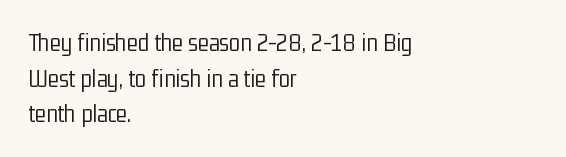
Q: Is the text bold? A: No.
Q: Is the text italic (slanted)? A: No, it is upright.
Q: Is the text underlined? A: No.
Q: How is the paragraph aligned? A: Left-aligned.
Q: Is the spacing between letters normal or unusually wide? A: Normal.
Q: Is the spacing between lines tight, normal or loose? A: Normal.
